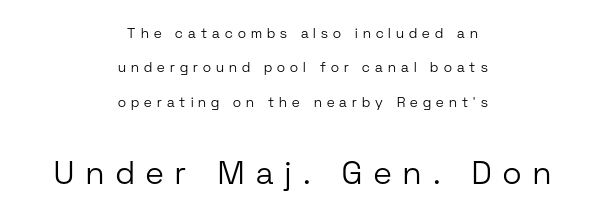
The image shows 32 px light sans-serif type, upright; set centered, loose line spacing (2.46x), unusually wide letter spacing (+0.37 em), not underlined; the second (bottom) block is 2.29x larger; low stroke contrast and a medium x-height.
